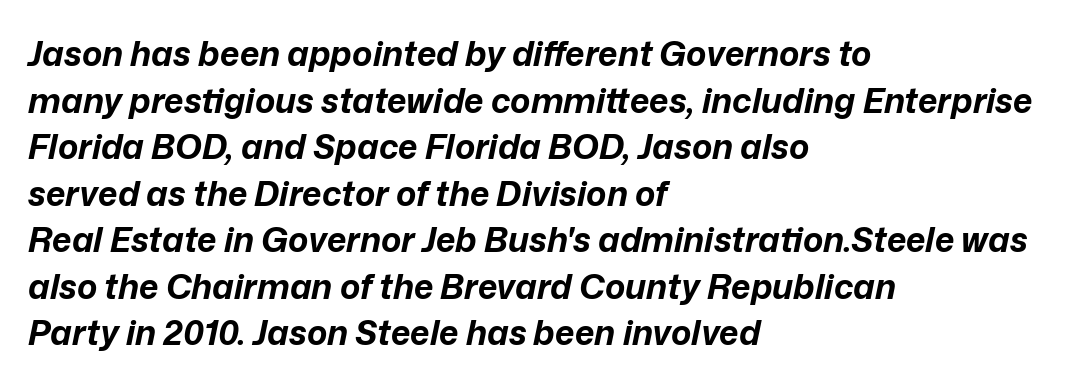
The image shows 34 px bold type, italic (leaning right); set left-aligned, normal line spacing (1.37x), normal letter spacing, not underlined; low stroke contrast and a medium x-height.
